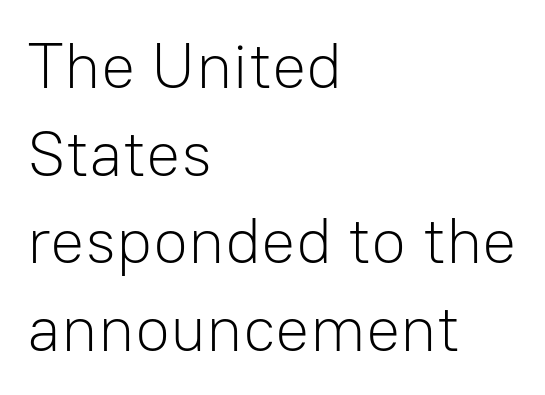
Q: Is the text bold? A: No.
Q: Is the text italic (slanted)? A: No, it is upright.
Q: Is the typeface a serif or a sans-serif typeface? A: Sans-serif.
Q: Is the text underlined? A: No.
Q: How is the paragraph aligned? A: Left-aligned.
Q: Is the spacing between letters normal or unusually wide? A: Normal.
Q: Is the spacing between lines tight, normal or loose? A: Normal.
Q: Width (condensed, normal, or wide)? A: Normal.
Q: Stroke contrast? A: Low.
Q: x-height? A: Medium.
Q: Monospaced? A: No.
